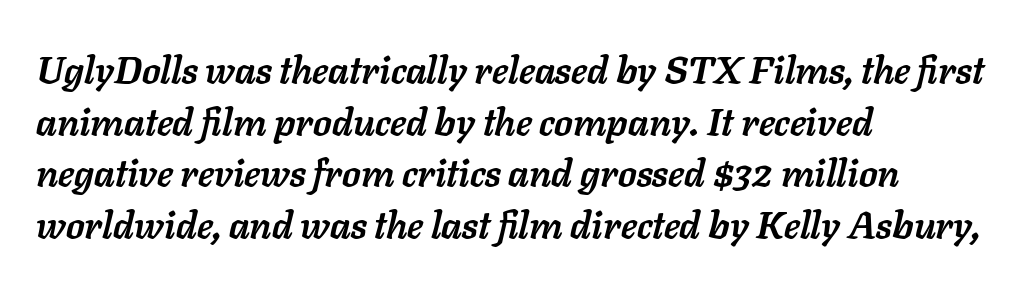
Q: Is the text bold? A: Yes.
Q: Is the text italic (slanted)? A: Yes, it leans right by about 11 degrees.
Q: Is the text underlined? A: No.
Q: How is the paragraph aligned? A: Left-aligned.
Q: Is the spacing between letters normal or unusually wide? A: Normal.
Q: Is the spacing between lines tight, normal or loose? A: Normal.
Q: Width (condensed, normal, or wide)? A: Normal.
Q: Stroke contrast? A: Low.
Q: x-height? A: Medium.
Q: Monospaced? A: No.
